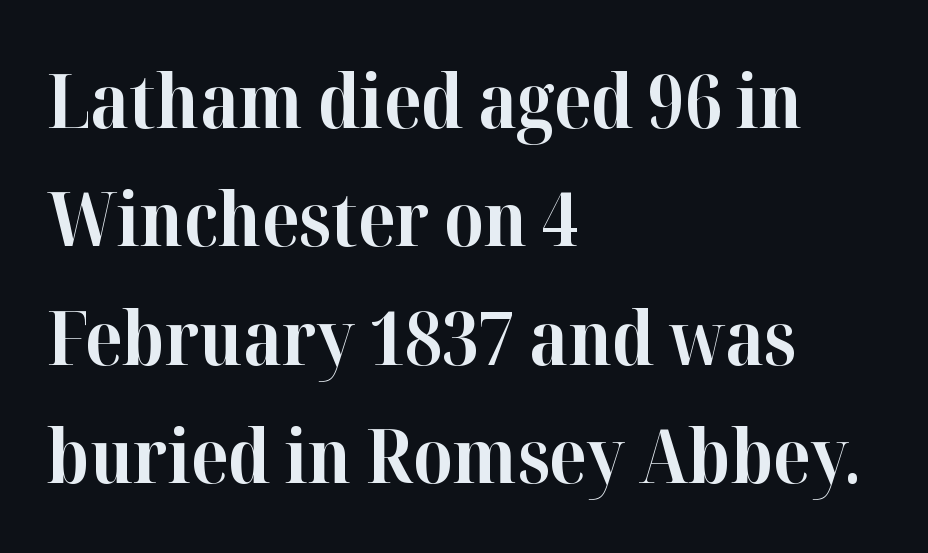
Q: Is the text bold? A: Yes.
Q: Is the text italic (slanted)? A: No, it is upright.
Q: Is the typeface a serif or a sans-serif typeface? A: Serif.
Q: Is the text underlined? A: No.
Q: How is the paragraph aligned? A: Left-aligned.
Q: Is the spacing between letters normal or unusually wide? A: Normal.
Q: Is the spacing between lines tight, normal or loose? A: Normal.
Q: Width (condensed, normal, or wide)? A: Normal.
Q: Stroke contrast? A: High.
Q: x-height? A: Medium.
Q: Monospaced? A: No.
